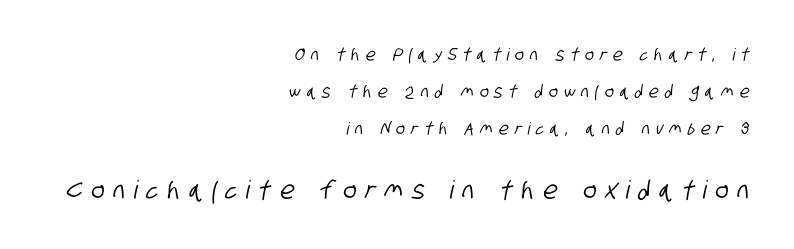
The image shows 25 px text type; set right-aligned, loose line spacing (2.19x), unusually wide letter spacing (+0.36 em), not underlined; the second (bottom) block is 1.47x larger.
